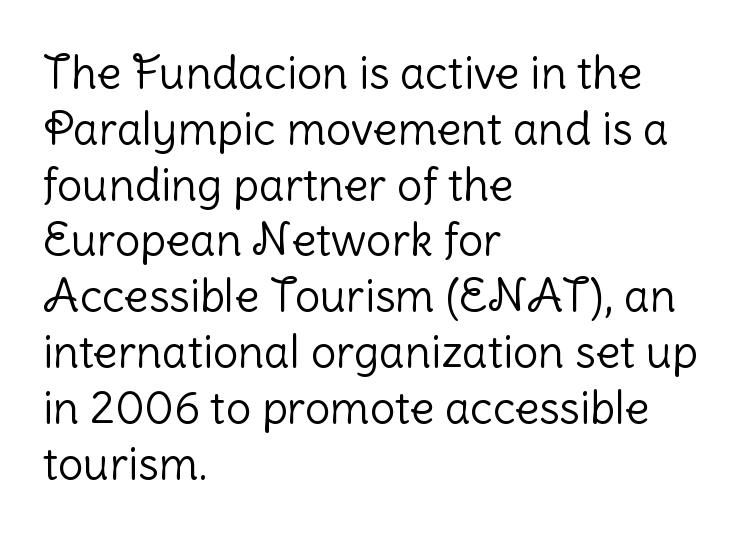
Q: Is the text bold? A: No.
Q: Is the text italic (slanted)? A: No, it is upright.
Q: Is the typeface a serif or a sans-serif typeface? A: Sans-serif.
Q: Is the text underlined? A: No.
Q: How is the paragraph aligned? A: Left-aligned.
Q: Is the spacing between letters normal or unusually wide? A: Normal.
Q: Width (condensed, normal, or wide)? A: Normal.
Q: Stroke contrast? A: Low.
Q: x-height? A: Medium.
Q: Monospaced? A: No.
